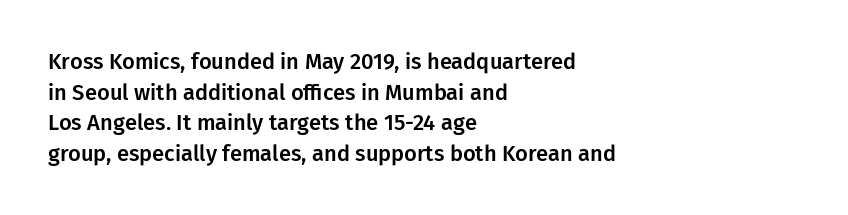
If you drew a line through each stem, it would be perfectly vertical. Honestly, the letter spacing is just normal — you wouldn't notice it. The words here are not underlined. Notice how the passage keeps a crisp vertical edge on the left only. Interline gaps are of average width in this sample.
